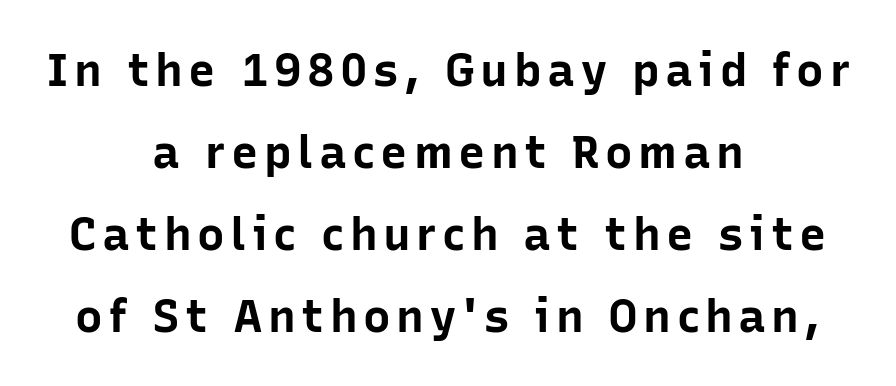
Summary of weight: heavy, a full bold. Both edges are ragged and mirror each other, which tells us the setting is centered. Are there feet on the stems? There aren't — it's a sans. Check under the words: just untouched page. The specimen reads as upright at a glance.
